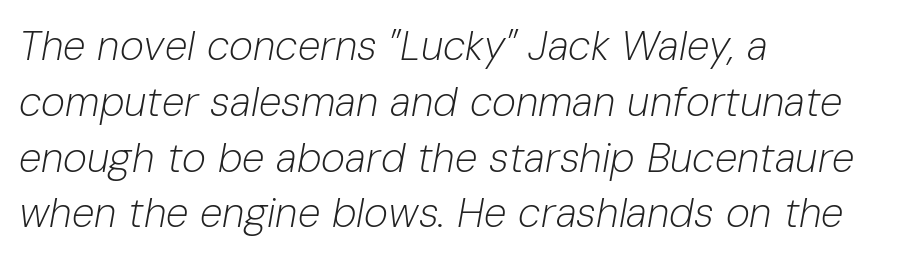
Q: Is the text bold? A: No.
Q: Is the text italic (slanted)? A: Yes, it leans right by about 10 degrees.
Q: Is the text underlined? A: No.
Q: How is the paragraph aligned? A: Left-aligned.
Q: Is the spacing between letters normal or unusually wide? A: Normal.
Q: Is the spacing between lines tight, normal or loose? A: Normal.
Q: Width (condensed, normal, or wide)? A: Normal.
Q: Stroke contrast? A: Low.
Q: x-height? A: Medium.
Q: Monospaced? A: No.
